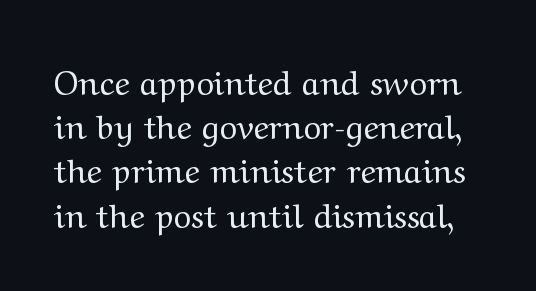
{"serif": "yes", "italic": "no", "bold": "no", "weight": "regular", "width": "wide", "stroke_contrast": "medium", "x_height": "medium", "monospaced": "no", "underline": "no", "line_spacing": "normal", "line_spacing_ratio": 1.34, "letter_spacing": "normal", "letter_spacing_em": 0.0, "glyph_px": 33}
